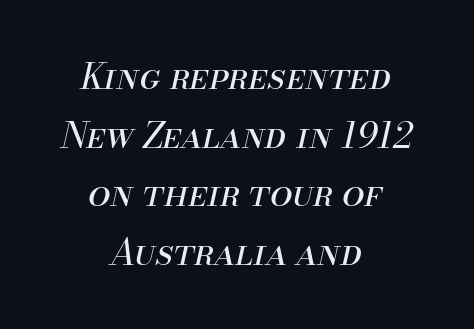
The image shows 36 px regular-weight type, italic (leaning right); set centered, normal line spacing (1.63x), normal letter spacing, not underlined; medium stroke contrast and a small x-height.
